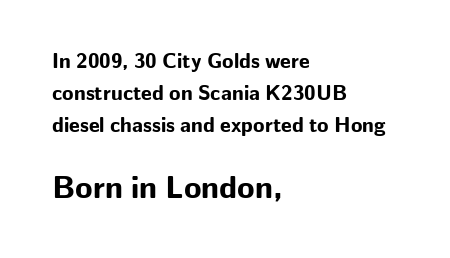
The image shows 32 px bold sans-serif type, upright; set left-aligned, normal line spacing (1.53x), normal letter spacing, not underlined; the second (bottom) block is 1.52x larger; low stroke contrast and a medium x-height.
